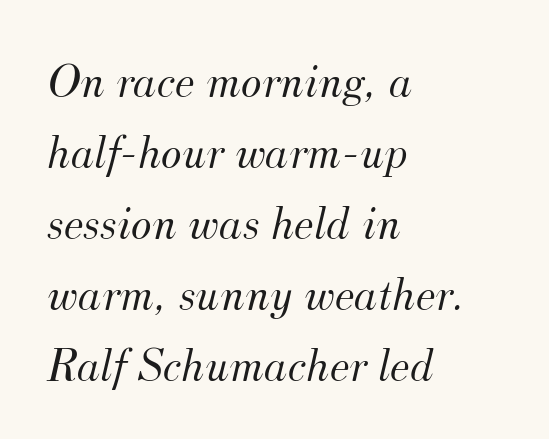
Horizontal bands of white between lines are of average thickness. Casual observation: everything's shoved over to the left. A serif font was chosen for this passage. Here the glyphs are tracked normally, forming tight word shapes. Do the characters align in a grid? No, the font is proportional.
